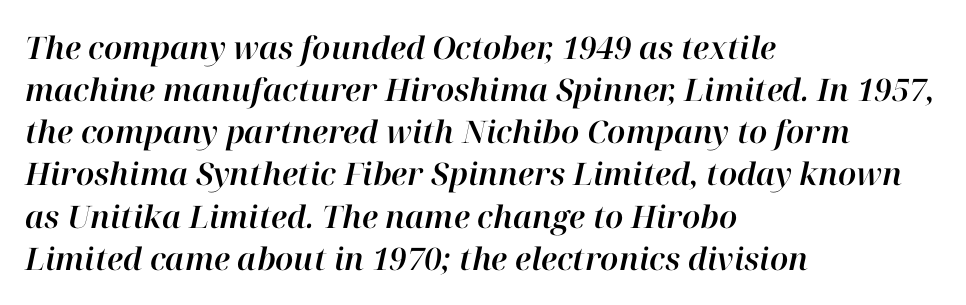
The image shows 31 px text type, italic (leaning right); set left-aligned, normal line spacing (1.36x), normal letter spacing, not underlined; high stroke contrast and a medium x-height.
